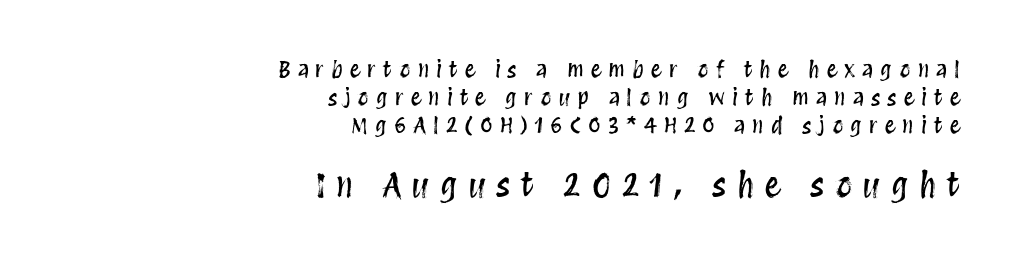
Q: Is the text italic (slanted)? A: No, it is upright.
Q: Is the text underlined? A: No.
Q: How is the paragraph aligned? A: Right-aligned.
Q: Is the spacing between letters normal or unusually wide? A: Unusually wide.
Q: Is the spacing between lines tight, normal or loose? A: Normal.
Q: Which block of text is set in a larger size, the first (top) or the second (bottom)? A: The second (bottom) one.
Q: Width (condensed, normal, or wide)? A: Condensed.
Q: Stroke contrast? A: Medium.
Q: x-height? A: Large.
Q: Monospaced? A: No.
